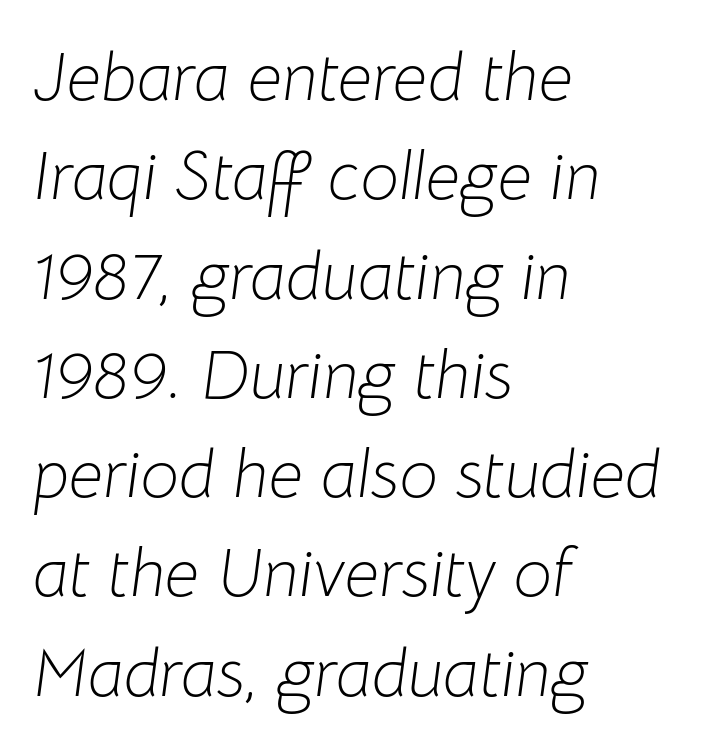
Q: Is the text bold? A: No.
Q: Is the text italic (slanted)? A: Yes, it leans right by about 8 degrees.
Q: Is the text underlined? A: No.
Q: How is the paragraph aligned? A: Left-aligned.
Q: Is the spacing between letters normal or unusually wide? A: Normal.
Q: Is the spacing between lines tight, normal or loose? A: Normal.
Q: Width (condensed, normal, or wide)? A: Normal.
Q: Stroke contrast? A: Low.
Q: x-height? A: Medium.
Q: Monospaced? A: No.
